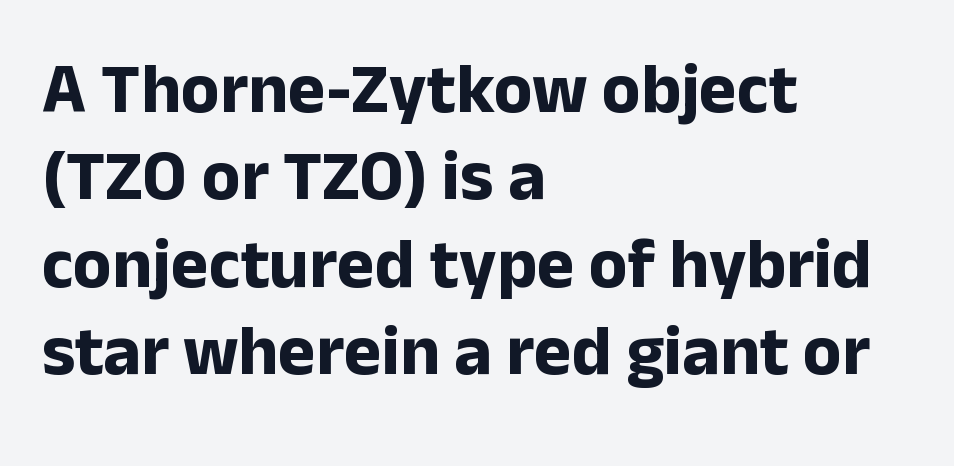
Q: Is the text bold? A: Yes.
Q: Is the text italic (slanted)? A: No, it is upright.
Q: Is the typeface a serif or a sans-serif typeface? A: Sans-serif.
Q: Is the text underlined? A: No.
Q: How is the paragraph aligned? A: Left-aligned.
Q: Is the spacing between letters normal or unusually wide? A: Normal.
Q: Width (condensed, normal, or wide)? A: Normal.
Q: Stroke contrast? A: Low.
Q: x-height? A: Medium.
Q: Monospaced? A: No.
